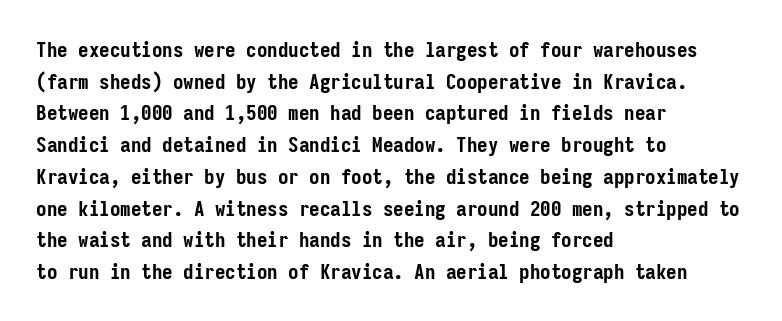
This is roman type, the default non-slanted kind. Observe the ordinary spacing: letters are neighbours, not strangers. The space between consecutive lines is moderate. Leftover space on each line is placed entirely after the last word. The string is rendered with underlining switched off. What weight is shown? A full bold with thick strokes.
